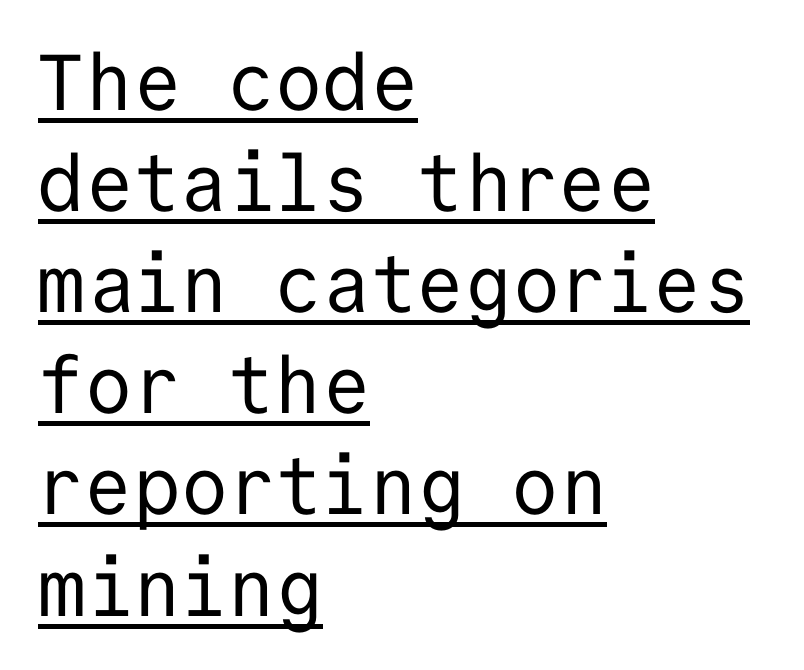
The image shows 79 px regular-weight sans-serif type, upright, monospaced; set left-aligned, normal line spacing (1.28x), normal letter spacing, underlined; low stroke contrast and a medium x-height.
